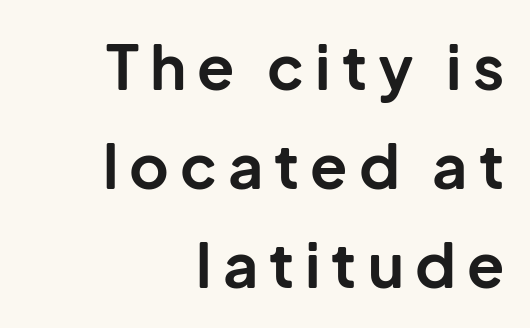
{"serif": "no", "italic": "no", "bold": "yes", "weight": "bold", "width": "normal", "stroke_contrast": "low", "x_height": "medium", "monospaced": "no", "underline": "no", "align": "right", "line_spacing": "normal", "line_spacing_ratio": 1.62, "glyph_px": 61}
